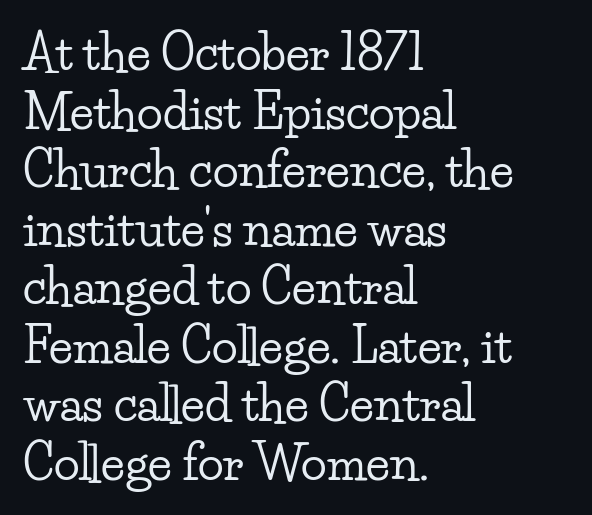
Here the designer chose a conventional face with non-uniform glyph widths. Any mark beneath the type? The region is blank. The horizontal fit of the characters is conventional and even. You can tell from the footed stems that serif type was used. Upright lettering throughout.
